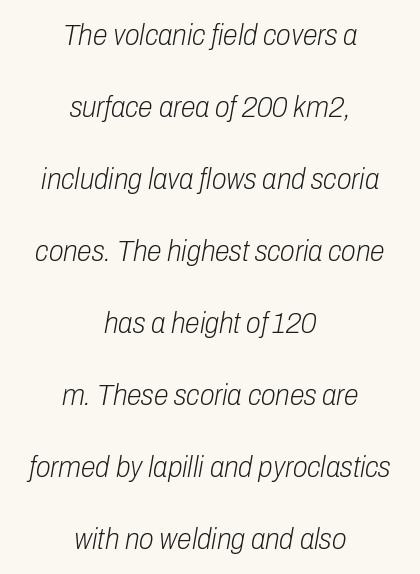
The compositor balanced each line on the midline. This sample trades compactness for vertical openness between lines. The zone under the glyphs is completely vacant. The typography opts for an oblique posture over an upright one. The type is set solid horizontally, with unmodified tracking.
